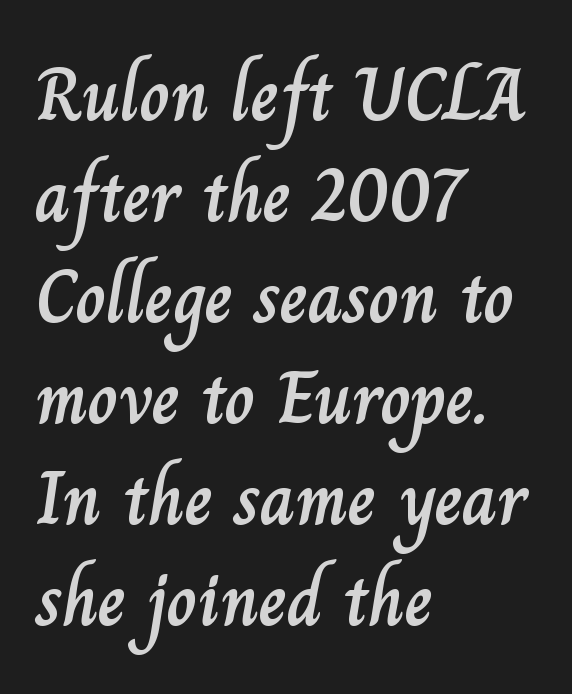
Q: Is the text italic (slanted)? A: Yes.
Q: Is the text underlined? A: No.
Q: How is the paragraph aligned? A: Left-aligned.
Q: Is the spacing between letters normal or unusually wide? A: Normal.
Q: Is the spacing between lines tight, normal or loose? A: Normal.
Q: Width (condensed, normal, or wide)? A: Normal.
Q: Stroke contrast? A: Low.
Q: x-height? A: Small.
Q: Monospaced? A: No.
